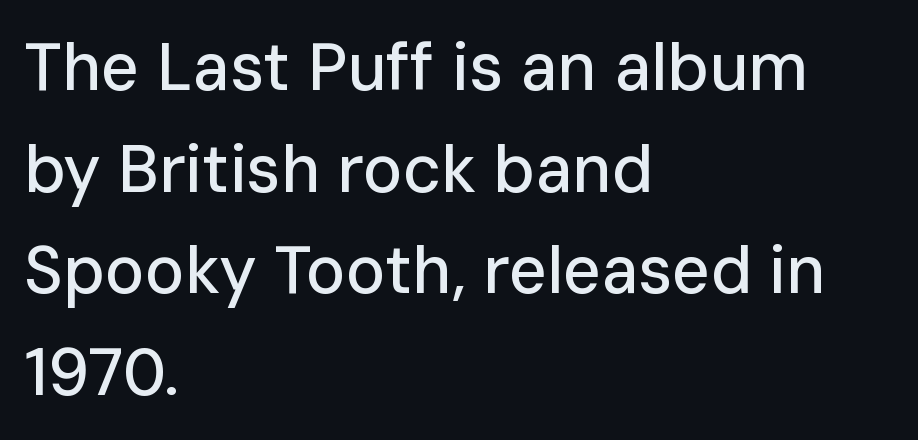
Casual observation: everything's shoved over to the left. A clean baseline with only descenders dipping below it. You could not count columns in this text — the font is proportionally spaced. If you drew a line through each stem, it would be perfectly vertical.
